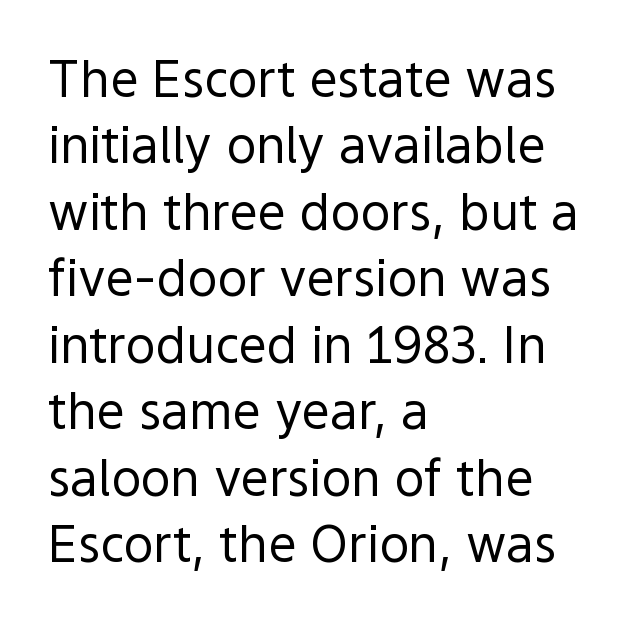
{"serif": "no", "italic": "no", "bold": "no", "weight": "regular", "width": "normal", "x_height": "medium", "monospaced": "no", "underline": "no", "align": "left", "line_spacing": "normal", "line_spacing_ratio": 1.33, "letter_spacing": "normal", "letter_spacing_em": 0.0, "glyph_px": 50}
